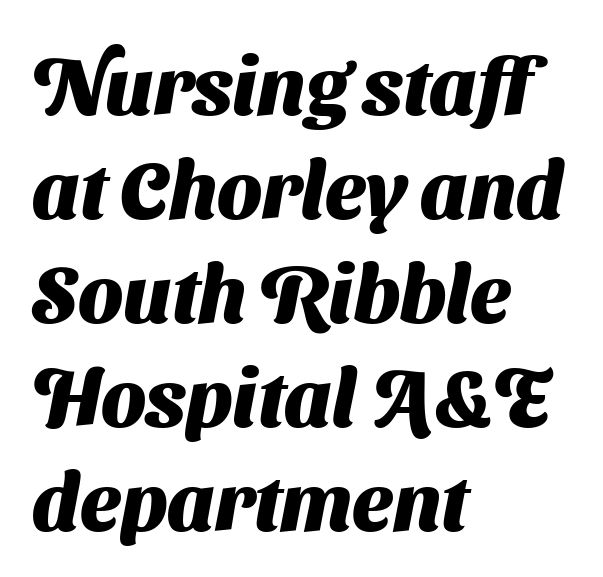
Proportional: the letters do not fall into vertical columns. The space directly below the letters is spotless. Strokes here are thick enough to call this a true bold. The paragraph shown leans on its left margin. Spacing between characters is what you'd get straight out of the box.
